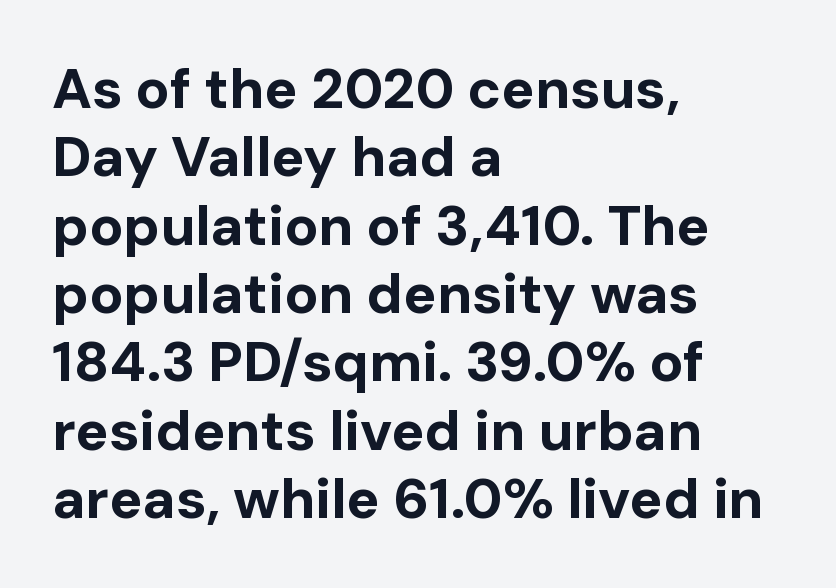
{"serif": "no", "italic": "no", "bold": "yes", "weight": "bold", "width": "normal", "stroke_contrast": "low", "x_height": "medium", "monospaced": "no", "underline": "no", "align": "left", "line_spacing_ratio": 1.22, "letter_spacing": "normal", "letter_spacing_em": 0.0, "glyph_px": 56}
